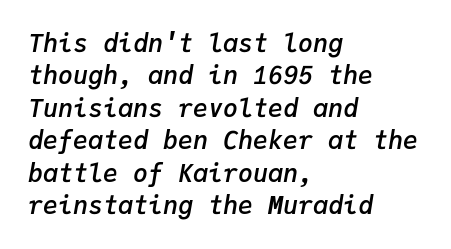
Q: Is the text bold? A: Semi-bold.
Q: Is the text italic (slanted)? A: Yes, it leans right by about 9 degrees.
Q: Is the text underlined? A: No.
Q: How is the paragraph aligned? A: Left-aligned.
Q: Is the spacing between letters normal or unusually wide? A: Normal.
Q: Is the spacing between lines tight, normal or loose? A: Normal.
